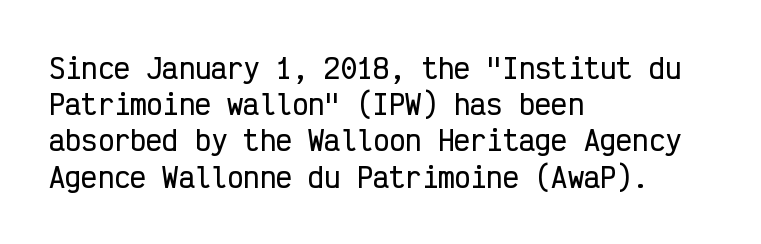
{"italic": "no", "underline": "no", "align": "left", "line_spacing": "normal", "line_spacing_ratio": 1.34, "letter_spacing": "normal", "letter_spacing_em": 0.0, "glyph_px": 27}
